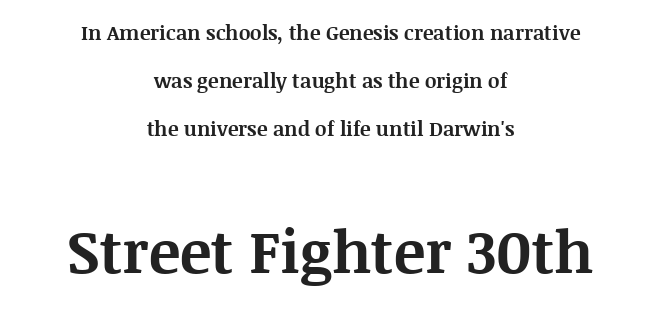
The line-height multiplier appears high, well above default. Are there feet on the stems? There are — it's a serif. What weight is shown? A full bold with thick strokes. These lines are rendered in a variable-pitch font. The paragraph shown floats in the horizontal middle. The gap between lines stays unmarked.
